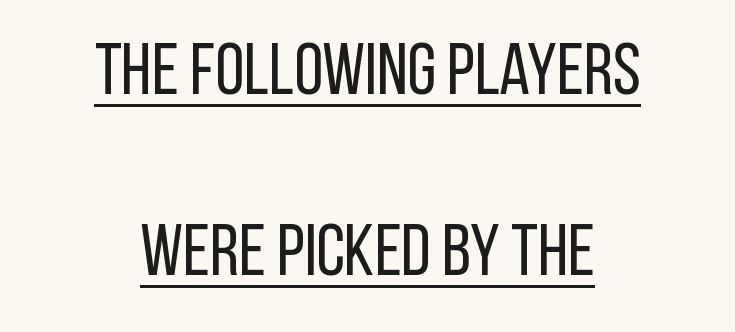
{"serif": "no", "italic": "no", "bold": "no", "weight": "regular", "width": "condensed", "stroke_contrast": "low", "x_height": "large", "monospaced": "no", "underline": "yes", "align": "center", "line_spacing": "loose", "line_spacing_ratio": 2.44, "letter_spacing": "normal", "letter_spacing_em": 0.0, "glyph_px": 74}
